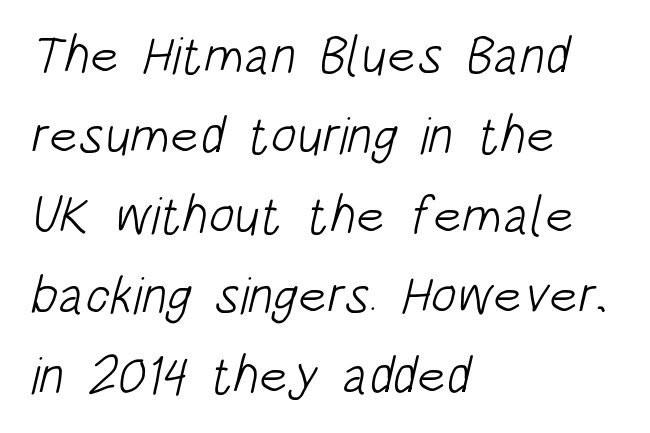
{"serif": "no", "bold": "no", "weight": "light", "width": "condensed", "stroke_contrast": "low", "x_height": "large", "monospaced": "no", "underline": "no", "align": "left", "line_spacing": "normal", "line_spacing_ratio": 1.51, "letter_spacing": "normal", "letter_spacing_em": 0.0, "glyph_px": 53}
